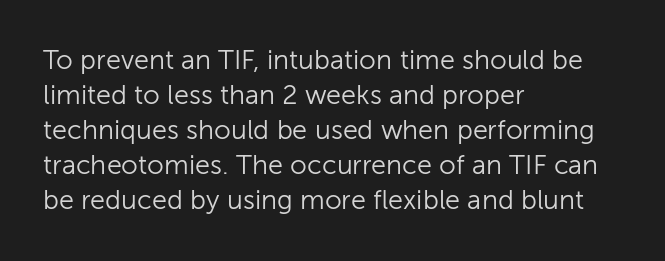
{"italic": "no", "bold": "no", "underline": "no", "align": "left", "line_spacing": "normal", "line_spacing_ratio": 1.3, "letter_spacing": "normal", "letter_spacing_em": 0.0, "glyph_px": 27}
